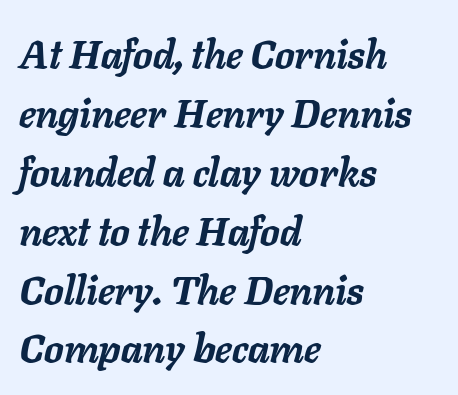
Descenders hang freely into open space. The passage shown is typed in a proportional face where columns would drift. Is there much room between lines? A standard amount, neither cramped nor airy. Weight check: bold — yes, fully. The lettering tilts uniformly, giving the passage an italic look. One-word summary of the alignment: left.
